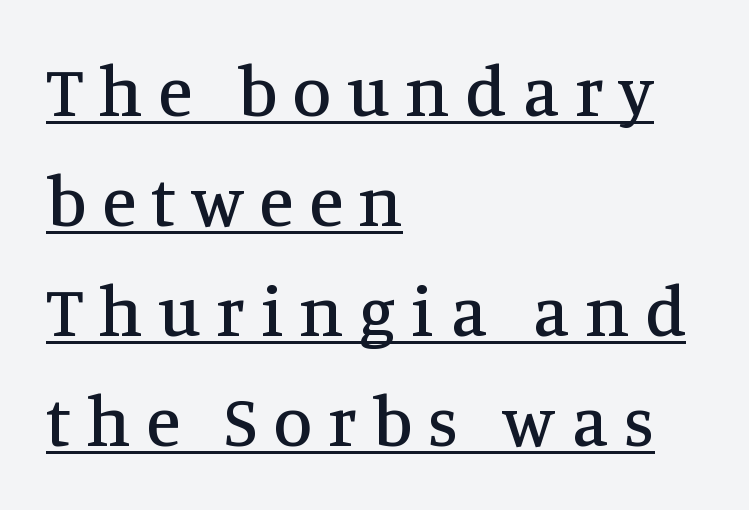
The image shows 71 px serif type, upright; set left-aligned, normal line spacing (1.55x), unusually wide letter spacing (+0.22 em), underlined; medium stroke contrast and a large x-height.
